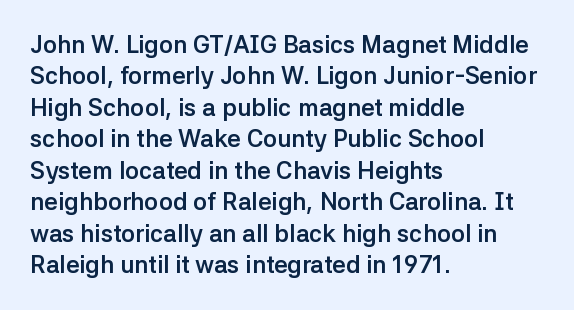
Q: Is the text bold? A: Yes.
Q: Is the text italic (slanted)? A: No, it is upright.
Q: Is the text underlined? A: No.
Q: How is the paragraph aligned? A: Left-aligned.
Q: Is the spacing between letters normal or unusually wide? A: Normal.
Q: Is the spacing between lines tight, normal or loose? A: Normal.
